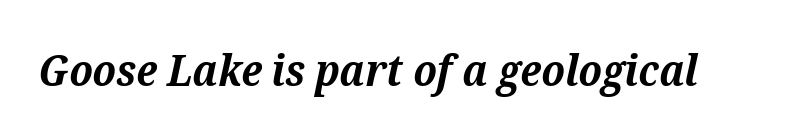
{"serif": "yes", "italic": "yes", "lean": "right", "slant_degrees": 12, "bold": "yes", "weight": "bold", "width": "normal", "stroke_contrast": "medium", "x_height": "medium", "monospaced": "no", "underline": "no", "letter_spacing": "normal", "letter_spacing_em": 0.0, "glyph_px": 44}
